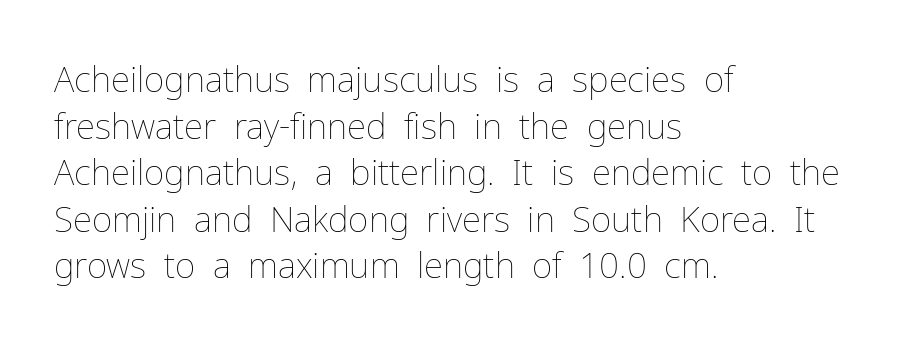
A typesetter would call this proportional, since set widths differ per character. Lines of text with bare space underneath. The rendering keeps characters at their native spacing. Do the letters lean? They stand straight. The characters are drawn with everyday or finer stroke widths.
